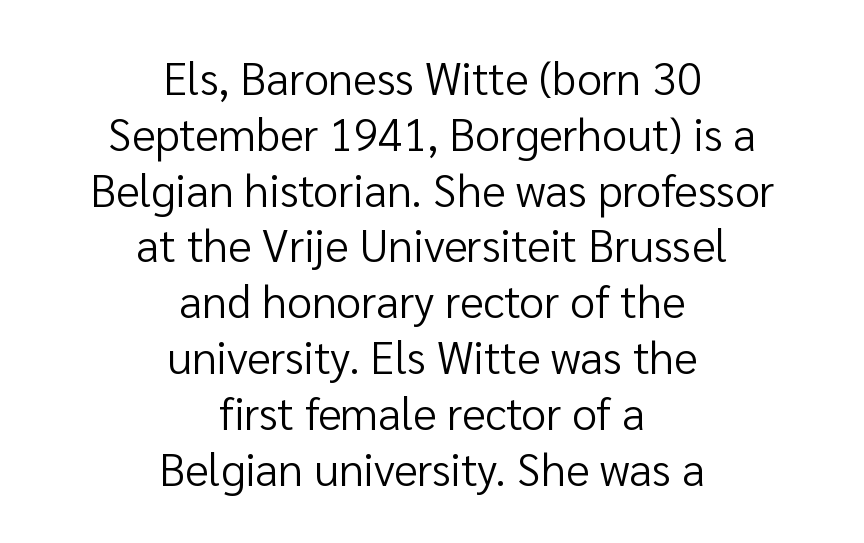
Q: Is the text bold? A: No.
Q: Is the text italic (slanted)? A: No, it is upright.
Q: Is the typeface a serif or a sans-serif typeface? A: Sans-serif.
Q: Is the text underlined? A: No.
Q: How is the paragraph aligned? A: Centered.
Q: Is the spacing between letters normal or unusually wide? A: Normal.
Q: Width (condensed, normal, or wide)? A: Normal.
Q: Stroke contrast? A: Low.
Q: x-height? A: Medium.
Q: Monospaced? A: No.
